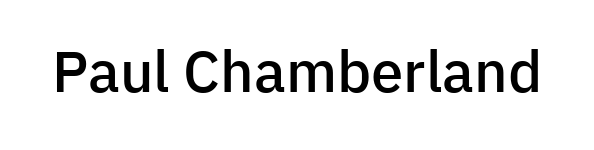
{"serif": "no", "italic": "no", "bold": "semi", "weight": "semibold", "width": "normal", "stroke_contrast": "low", "x_height": "medium", "monospaced": "no", "underline": "no", "letter_spacing": "normal", "letter_spacing_em": 0.0, "glyph_px": 58}
